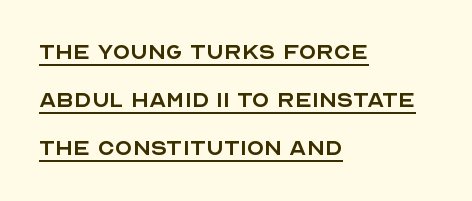
{"serif": "no", "italic": "no", "bold": "no", "weight": "regular", "width": "normal", "x_height": "large", "monospaced": "no", "underline": "yes", "align": "left", "line_spacing_ratio": 1.72, "letter_spacing": "normal", "letter_spacing_em": 0.0, "glyph_px": 28}
